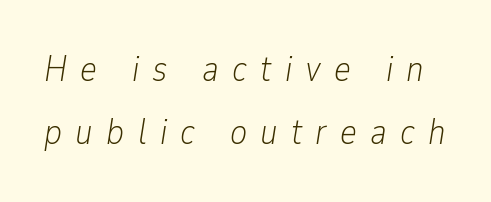
Q: Is the text bold? A: No.
Q: Is the text italic (slanted)? A: Yes, it leans right by about 9 degrees.
Q: Is the text underlined? A: No.
Q: Is the spacing between letters normal or unusually wide? A: Unusually wide.
Q: Width (condensed, normal, or wide)? A: Condensed.
Q: Stroke contrast? A: Low.
Q: x-height? A: Medium.
Q: Monospaced? A: No.
